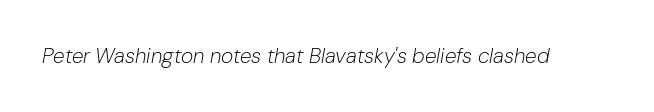
Q: Is the text bold? A: No.
Q: Is the text italic (slanted)? A: Yes, it leans right by about 10 degrees.
Q: Is the text underlined? A: No.
Q: Is the spacing between letters normal or unusually wide? A: Normal.
